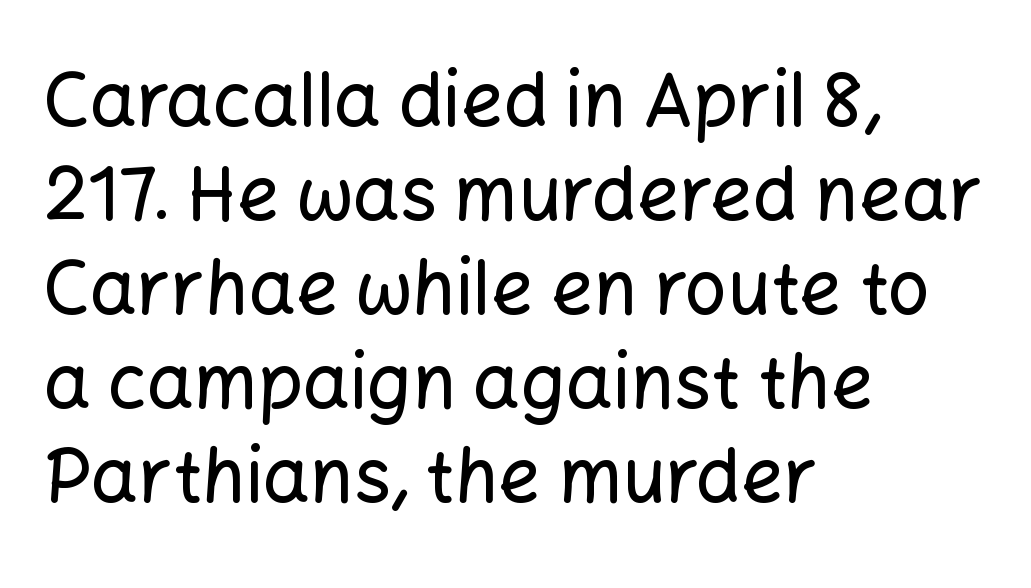
The image shows 74 px sans-serif type, upright; set left-aligned, normal line spacing (1.27x), normal letter spacing, not underlined; low stroke contrast and a medium x-height.
